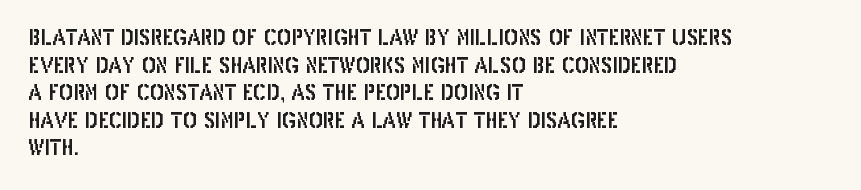
Q: Is the text italic (slanted)? A: No, it is upright.
Q: Is the text underlined? A: No.
Q: How is the paragraph aligned? A: Left-aligned.
Q: Is the spacing between letters normal or unusually wide? A: Normal.
Q: Is the spacing between lines tight, normal or loose? A: Normal.
